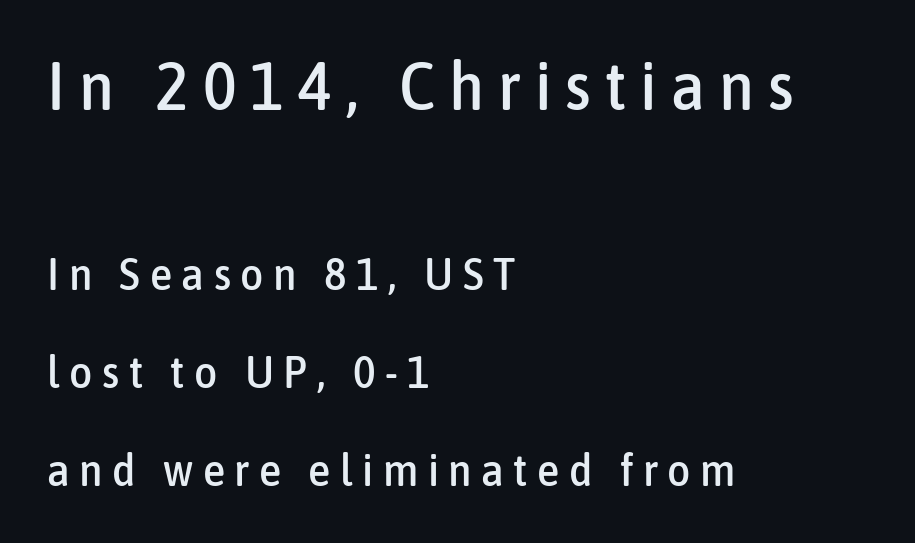
You could not count columns in this text — the font is proportionally spaced. If you squint, the top block still reads clearly — it's the larger of the two. The lines in this sample share a left origin and differ only in where they stop. What stands out about the letter spacing? Its width — letters are far apart. Nope, no serifs anywhere on these letters. A typesetter would call this leading open, well beyond the default.
